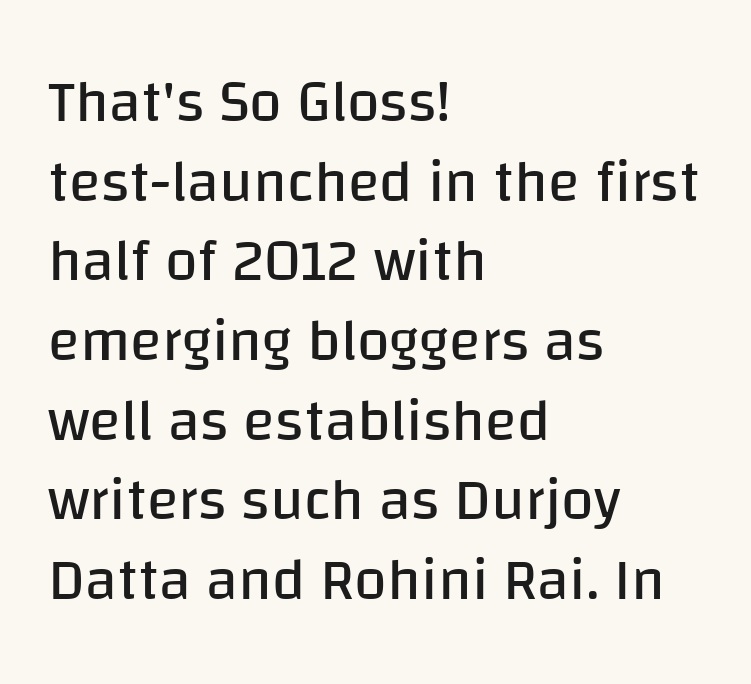
The image shows 59 px regular-weight sans-serif type, upright; set left-aligned, normal line spacing (1.35x), normal letter spacing, not underlined; low stroke contrast and a large x-height.
